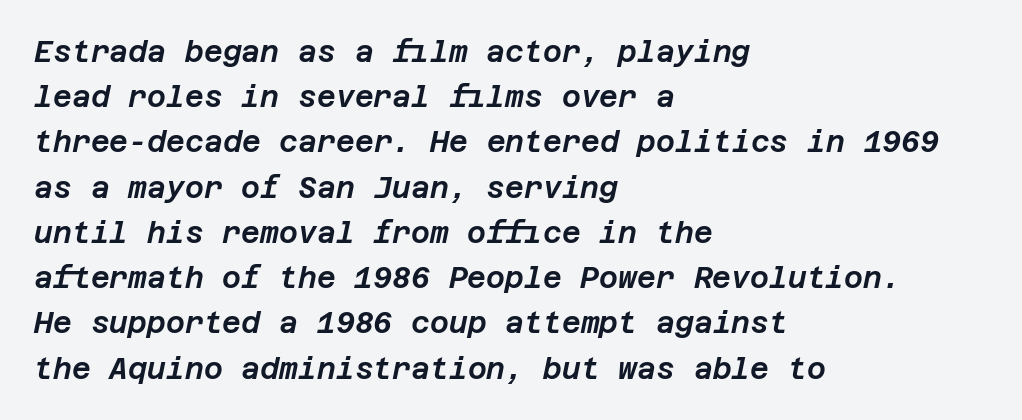
Q: Is the text italic (slanted)? A: Yes, it leans right by about 12 degrees.
Q: Is the text underlined? A: No.
Q: How is the paragraph aligned? A: Left-aligned.
Q: Is the spacing between letters normal or unusually wide? A: Normal.
Q: Is the spacing between lines tight, normal or loose? A: Normal.
Q: Width (condensed, normal, or wide)? A: Normal.
Q: Stroke contrast? A: Low.
Q: x-height? A: Large.
